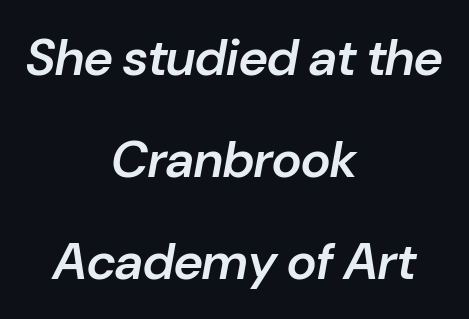
{"italic": "yes", "lean": "right", "slant_degrees": 10, "bold": "semi", "weight": "semibold", "width": "normal", "stroke_contrast": "low", "x_height": "medium", "monospaced": "no", "underline": "no", "align": "center", "line_spacing": "loose", "line_spacing_ratio": 2.0, "letter_spacing": "normal", "letter_spacing_em": 0.0, "glyph_px": 51}
